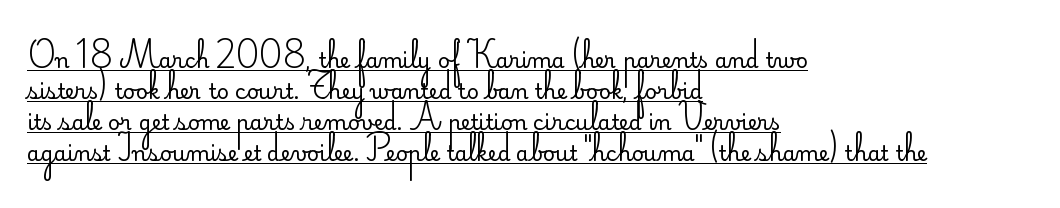
Q: Is the text bold? A: No.
Q: Is the text italic (slanted)? A: No, it is upright.
Q: Is the text underlined? A: Yes.
Q: How is the paragraph aligned? A: Left-aligned.
Q: Is the spacing between letters normal or unusually wide? A: Normal.
Q: Is the spacing between lines tight, normal or loose? A: Normal.
